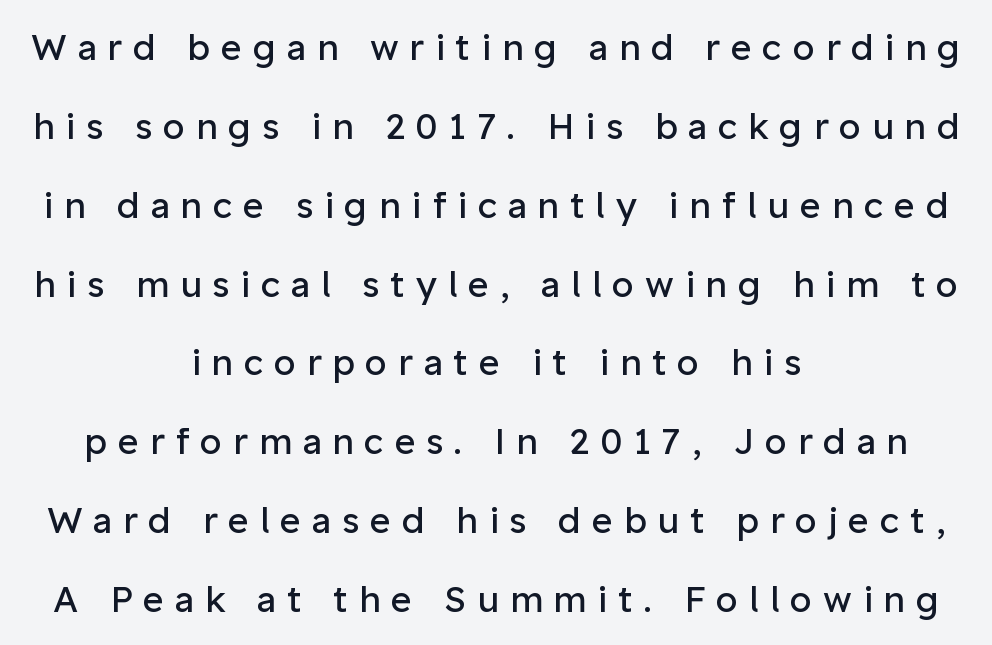
{"serif": "no", "italic": "no", "bold": "no", "weight": "regular", "width": "normal", "stroke_contrast": "low", "x_height": "medium", "monospaced": "no", "underline": "no", "align": "center", "line_spacing": "loose", "line_spacing_ratio": 2.19, "letter_spacing": "wide", "letter_spacing_em": 0.3, "glyph_px": 36}
